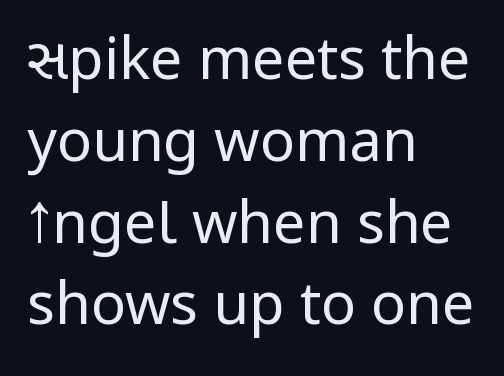
The image shows 58 px regular-weight, condensed sans-serif type, upright; set left-aligned, normal line spacing (1.41x), normal letter spacing, not underlined; low stroke contrast.
